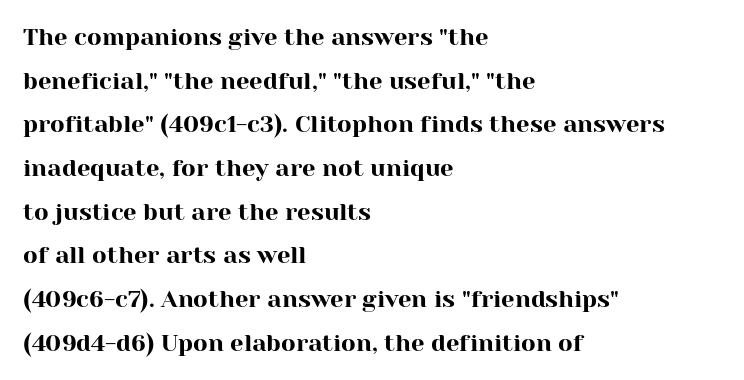
The image shows 24 px text type, upright; set left-aligned, line spacing 1.82x, normal letter spacing, not underlined.
